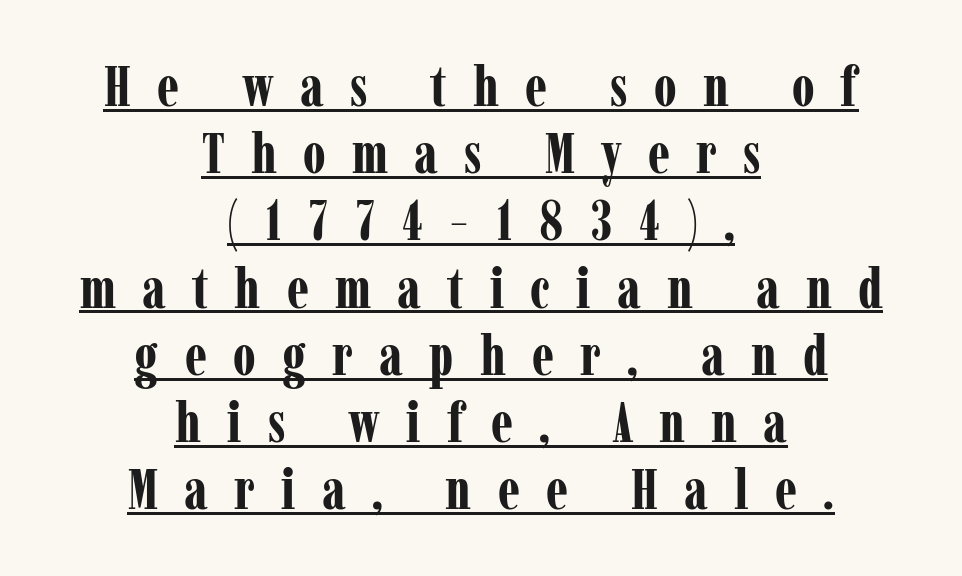
{"serif": "yes", "italic": "no", "bold": "yes", "weight": "bold", "width": "condensed", "stroke_contrast": "low", "x_height": "medium", "monospaced": "no", "underline": "yes", "align": "center", "line_spacing_ratio": 1.2, "letter_spacing": "wide", "letter_spacing_em": 0.47, "glyph_px": 56}
